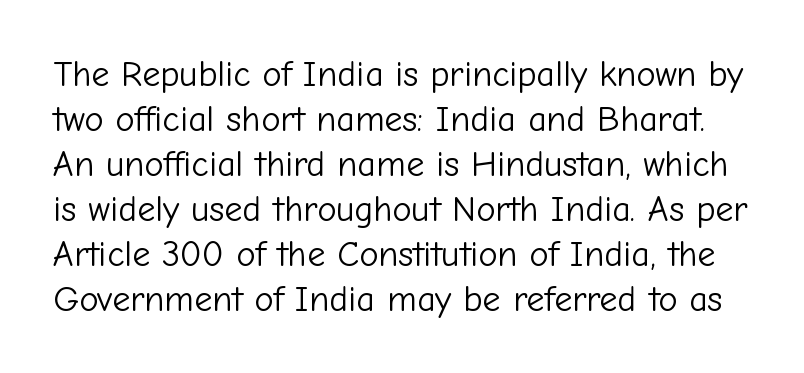
The image shows 36 px light sans-serif type, upright; set normal line spacing (1.25x), normal letter spacing, not underlined; low stroke contrast and a medium x-height.
